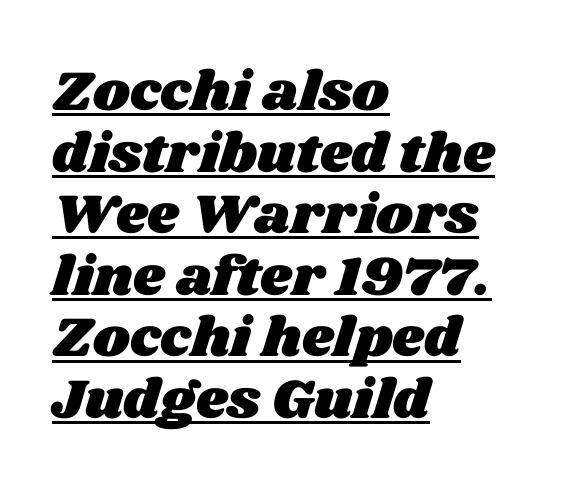
The image shows 56 px wide type; set left-aligned, tight line spacing (1.1x), normal letter spacing, underlined; medium stroke contrast and a large x-height.
